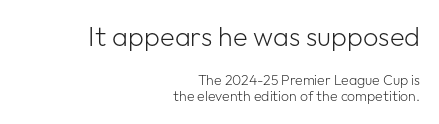
This is roman type, the default non-slanted kind. A quiet, ordinary-to-light weight characterises the typeface. The foot of each line stays bare and open. Horizontal alignment here is rightward, an uncommon choice for prose.
